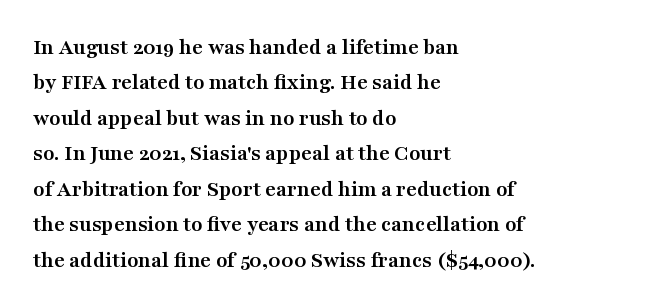
The image shows 23 px bold type, upright; set left-aligned, normal line spacing (1.54x), normal letter spacing, not underlined.
